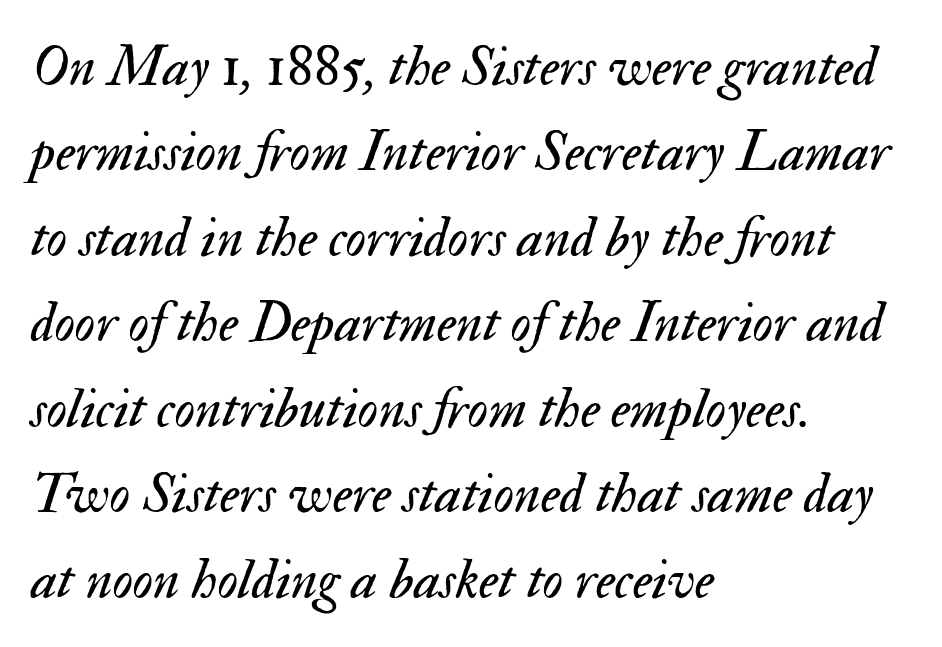
Each row of text sits above clean, open space. Stroke mass is kept to a normal reading level or below. There is no visible air inserted between adjacent glyphs. This sample has the flowing, uneven cadence of proportional lettering. One-word summary of the alignment: left.
